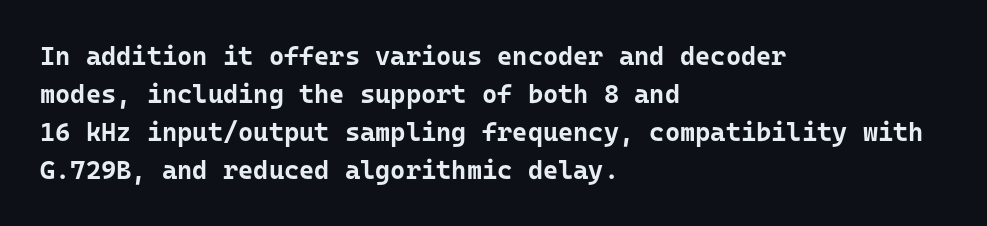
The image shows 26 px bold type, upright; set left-aligned, normal line spacing (1.46x), normal letter spacing, not underlined.
